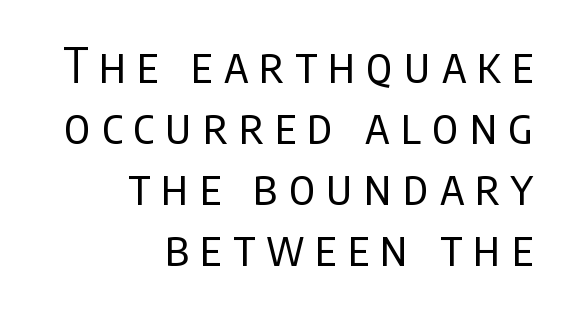
There is plenty of visible air inserted between adjacent glyphs. Italic? Not at all — the glyphs are vertical. These lines are rendered in a variable-pitch font. Vertical stems look standard width or narrower in stroke. The words here are not underlined. This rendering employs a face without finishing strokes, i.e., a sans-serif.
